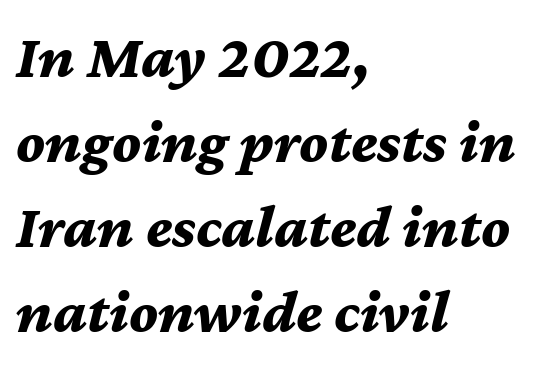
Q: Is the text bold? A: Yes.
Q: Is the text italic (slanted)? A: Yes, it leans right by about 12 degrees.
Q: Is the text underlined? A: No.
Q: How is the paragraph aligned? A: Left-aligned.
Q: Is the spacing between letters normal or unusually wide? A: Normal.
Q: Is the spacing between lines tight, normal or loose? A: Normal.
Q: Width (condensed, normal, or wide)? A: Normal.
Q: Stroke contrast? A: Medium.
Q: x-height? A: Medium.
Q: Monospaced? A: No.
